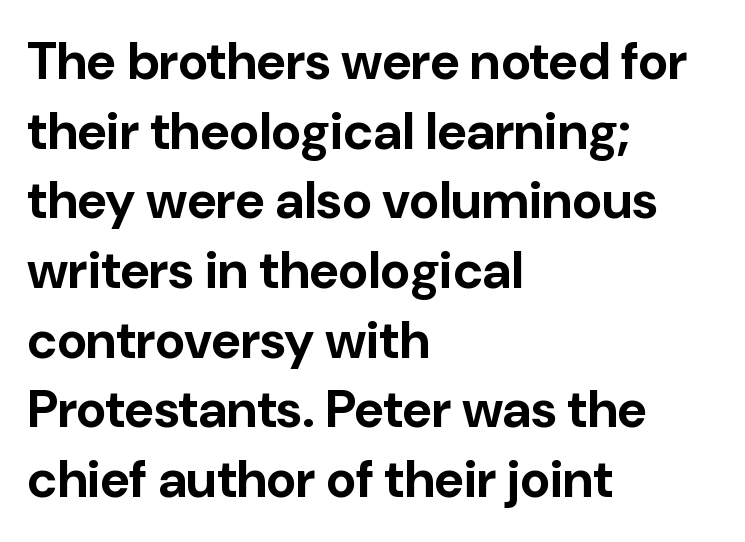
The lines in this sample share a left origin and differ only in where they stop. Type style note: lacks serifs. Honestly, the row spacing looks completely unremarkable. Nope, not italic — everything's standing straight. This rendering leaves character spacing at its baseline value.
